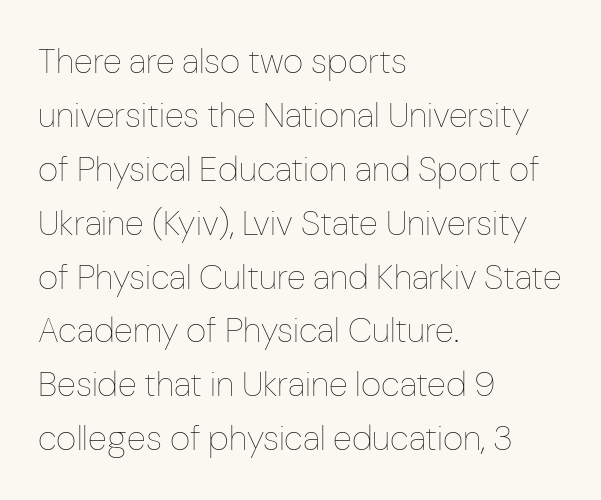
The passage shown has conventional tracking throughout. Rendered with straight, roman letterforms. These lines are set flush left with a ragged right edge. Nothing heavy about these letters — not bold at all. Clear beneath every line of the passage. The block of text has a typical density, with ordinary space between rows.
